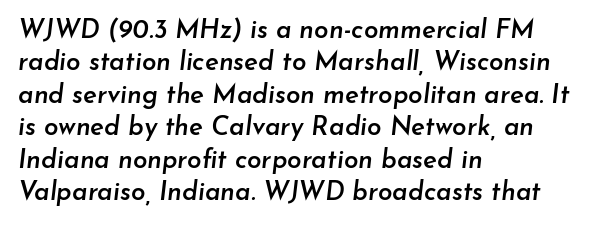
{"italic": "yes", "lean": "right", "slant_degrees": 7, "bold": "semi", "underline": "no", "align": "left", "line_spacing": "normal", "line_spacing_ratio": 1.25, "letter_spacing": "normal", "letter_spacing_em": 0.0, "glyph_px": 26}
